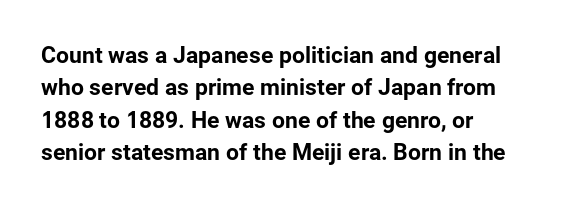
{"italic": "no", "underline": "no", "align": "left", "line_spacing": "normal", "line_spacing_ratio": 1.41, "letter_spacing": "normal", "letter_spacing_em": 0.0, "glyph_px": 23}
